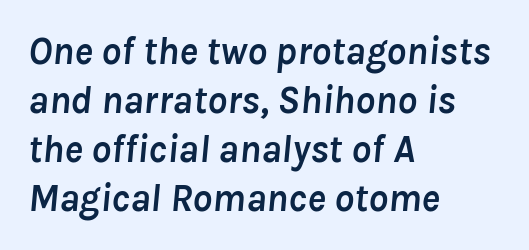
Q: Is the text bold? A: Yes.
Q: Is the text italic (slanted)? A: Yes, it leans right by about 8 degrees.
Q: Is the text underlined? A: No.
Q: How is the paragraph aligned? A: Left-aligned.
Q: Is the spacing between letters normal or unusually wide? A: Normal.
Q: Is the spacing between lines tight, normal or loose? A: Normal.
Q: Width (condensed, normal, or wide)? A: Normal.
Q: Stroke contrast? A: Low.
Q: x-height? A: Medium.
Q: Monospaced? A: No.
